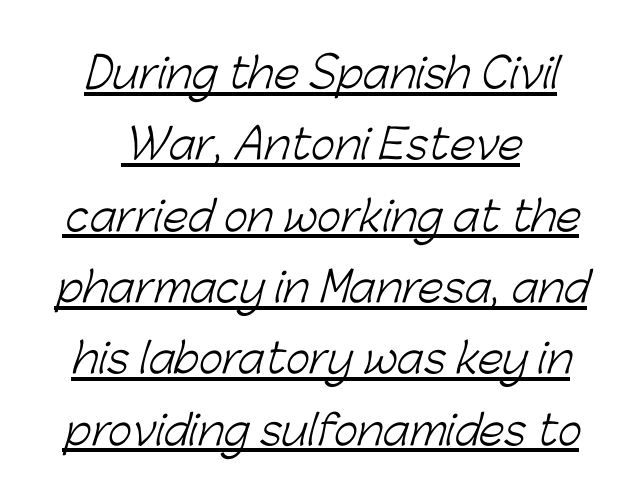
Q: Is the text bold? A: No.
Q: Is the typeface a serif or a sans-serif typeface? A: Sans-serif.
Q: Is the text underlined? A: Yes.
Q: How is the paragraph aligned? A: Centered.
Q: Is the spacing between letters normal or unusually wide? A: Normal.
Q: Width (condensed, normal, or wide)? A: Normal.
Q: Stroke contrast? A: Low.
Q: x-height? A: Medium.
Q: Monospaced? A: No.
